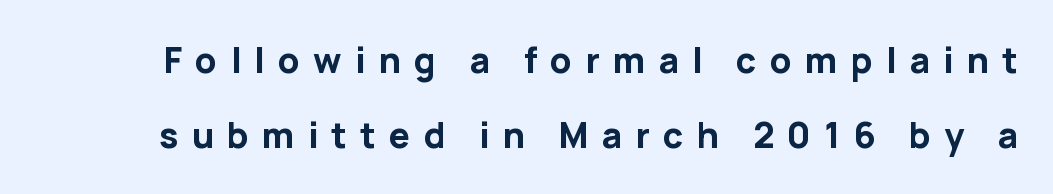
{"serif": "no", "italic": "no", "bold": "yes", "weight": "bold", "width": "normal", "stroke_contrast": "low", "x_height": "medium", "monospaced": "no", "underline": "no", "line_spacing": "loose", "line_spacing_ratio": 2.14, "letter_spacing": "wide", "letter_spacing_em": 0.38, "glyph_px": 35}
